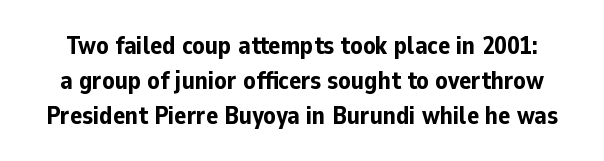
{"italic": "no", "bold": "yes", "underline": "no", "line_spacing": "normal", "line_spacing_ratio": 1.4, "letter_spacing": "normal", "letter_spacing_em": 0.0, "glyph_px": 25}
